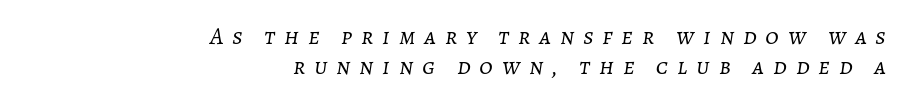
Q: Is the text bold? A: No.
Q: Is the text italic (slanted)? A: Yes, it leans right by about 7 degrees.
Q: Is the text underlined? A: No.
Q: How is the paragraph aligned? A: Right-aligned.
Q: Is the spacing between letters normal or unusually wide? A: Unusually wide.
